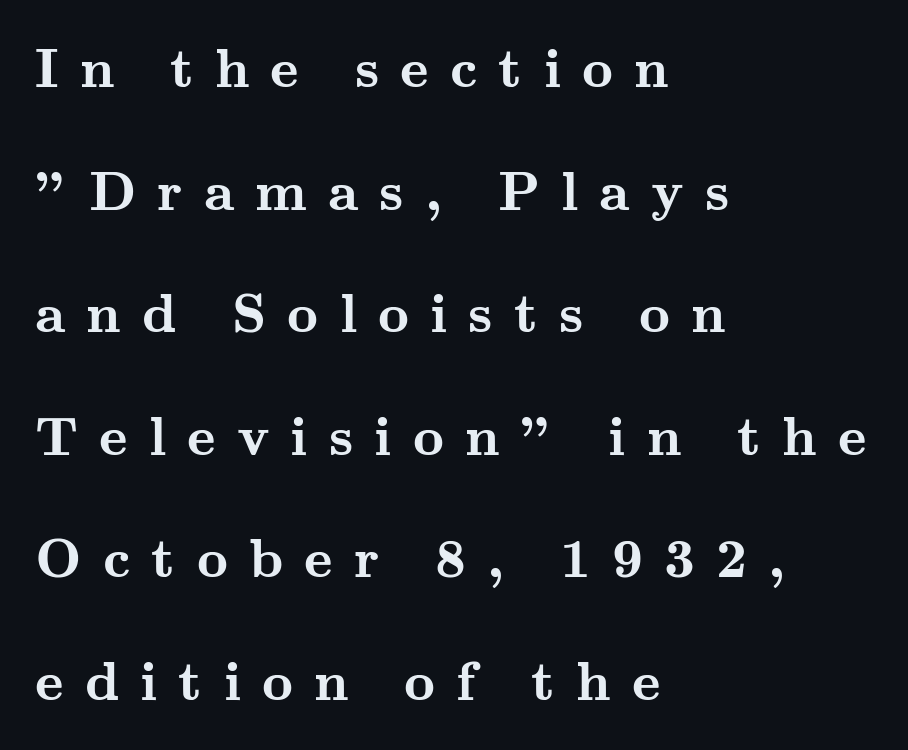
Q: Is the text bold? A: Yes.
Q: Is the text italic (slanted)? A: No, it is upright.
Q: Is the typeface a serif or a sans-serif typeface? A: Serif.
Q: Is the text underlined? A: No.
Q: How is the paragraph aligned? A: Left-aligned.
Q: Is the spacing between letters normal or unusually wide? A: Unusually wide.
Q: Is the spacing between lines tight, normal or loose? A: Loose.
Q: Width (condensed, normal, or wide)? A: Wide.
Q: Stroke contrast? A: Medium.
Q: x-height? A: Small.
Q: Monospaced? A: No.
